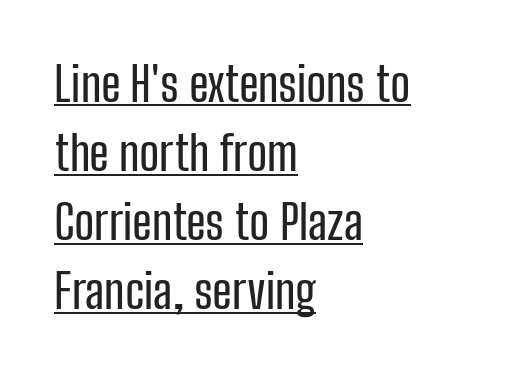
{"serif": "no", "italic": "no", "width": "condensed", "stroke_contrast": "low", "x_height": "medium", "monospaced": "no", "underline": "yes", "align": "left", "line_spacing": "normal", "line_spacing_ratio": 1.44, "letter_spacing": "normal", "letter_spacing_em": 0.0, "glyph_px": 48}
